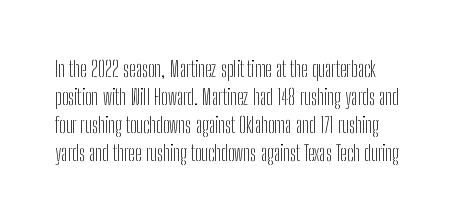
The image shows 22 px text type, upright; set normal line spacing (1.28x), normal letter spacing, not underlined.
